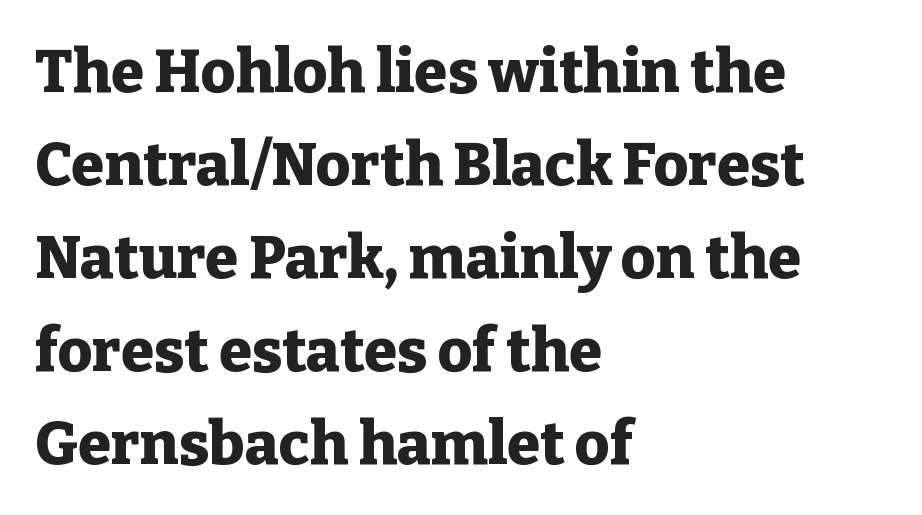
The image shows 60 px heavy serif type, upright; set left-aligned, normal line spacing (1.55x), normal letter spacing, not underlined; low stroke contrast and a medium x-height.
